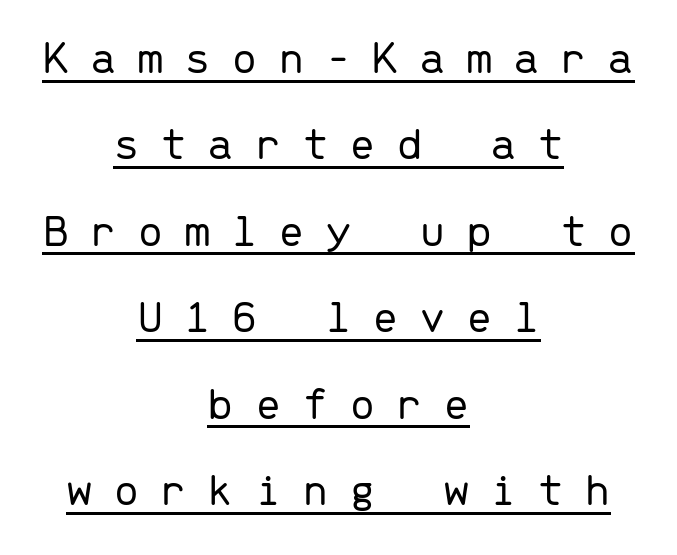
Q: Is the text bold? A: No.
Q: Is the text italic (slanted)? A: No, it is upright.
Q: Is the typeface a serif or a sans-serif typeface? A: Sans-serif.
Q: Is the text underlined? A: Yes.
Q: How is the paragraph aligned? A: Centered.
Q: Is the spacing between letters normal or unusually wide? A: Unusually wide.
Q: Width (condensed, normal, or wide)? A: Normal.
Q: Stroke contrast? A: Low.
Q: x-height? A: Medium.
Q: Monospaced? A: Yes.
